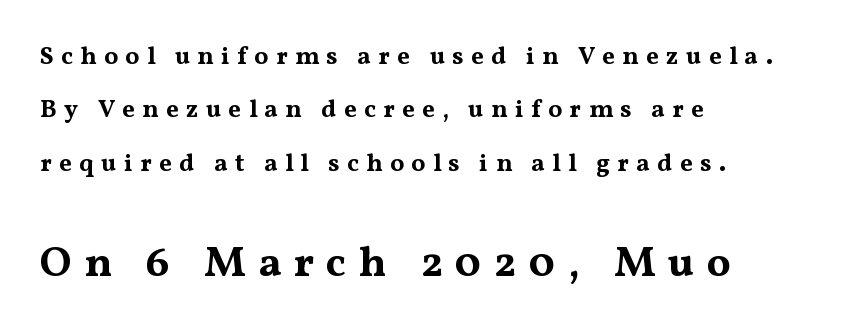
{"serif": "yes", "italic": "no", "bold": "yes", "weight": "bold", "width": "wide", "stroke_contrast": "medium", "x_height": "medium", "monospaced": "no", "underline": "no", "align": "left", "line_spacing": "loose", "line_spacing_ratio": 2.14, "letter_spacing": "wide", "letter_spacing_em": 0.29, "larger_block": "second", "size_ratio": 1.72, "glyph_px": 43}
